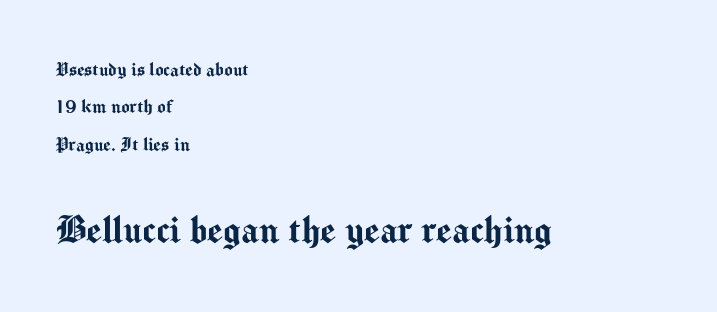
Left-aligned paragraph, ragged on the right. Size contrast runs from small at the top to large at the bottom. Ordinary non-slanted type is in use. The string is rendered with underlining switched off. The face used here is proportionally spaced, like ordinary book or web type.
